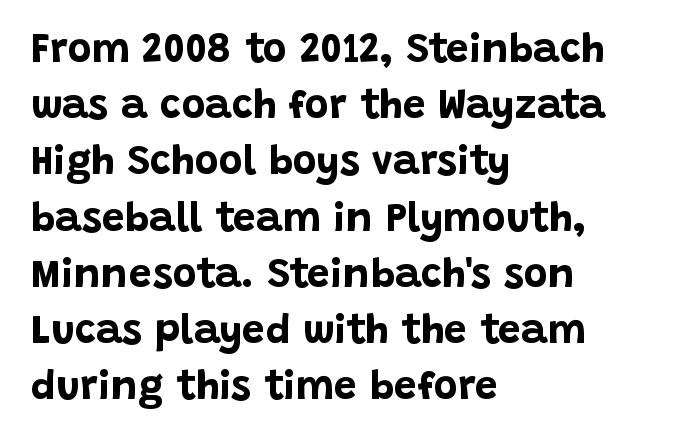
Style check: upright. Plain, unruled lines of type. Successive baselines arrive at the customary interval. Where is the straight margin? On the left.
